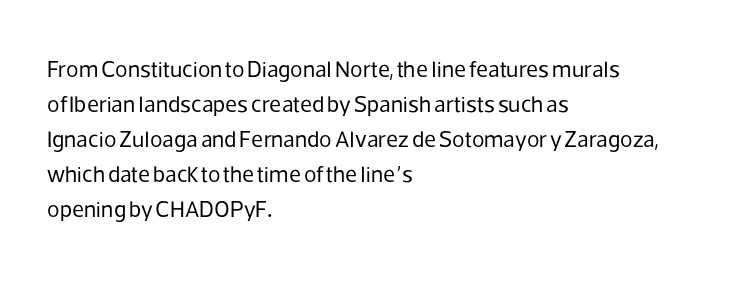
Weight: not bold — regular or lighter. The typesetter chose a ragged-right arrangement here. Each new line begins a customary step beneath the previous one. You could call the tracking neutral — neither tight nor loose. Only glyphs here, with clear space below each row. You can tell it's not italic because the verticals are truly vertical.
